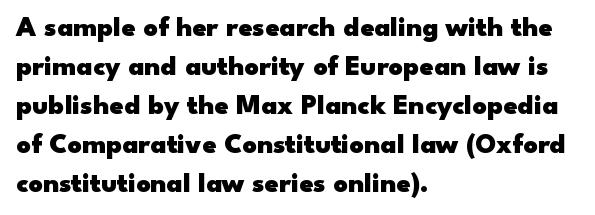
Whoever set this chose a conventional vertical rhythm. The designer went with a sans here, leaving each stem footless. The space directly below the letters is spotless. One-word summary of the alignment: left. Here the glyphs are tracked normally, forming tight word shapes. This is roman type, the default non-slanted kind.
